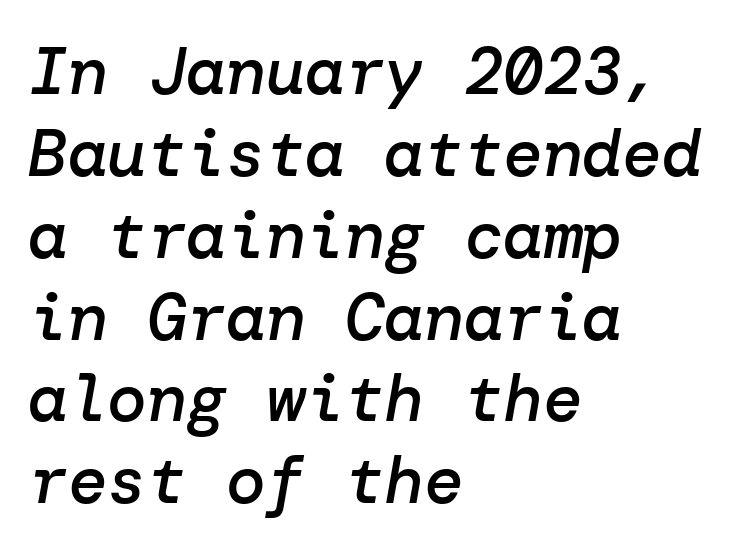
The image shows 66 px semibold type, italic (leaning right); set left-aligned, line spacing 1.24x, normal letter spacing, not underlined; low stroke contrast and a medium x-height.
